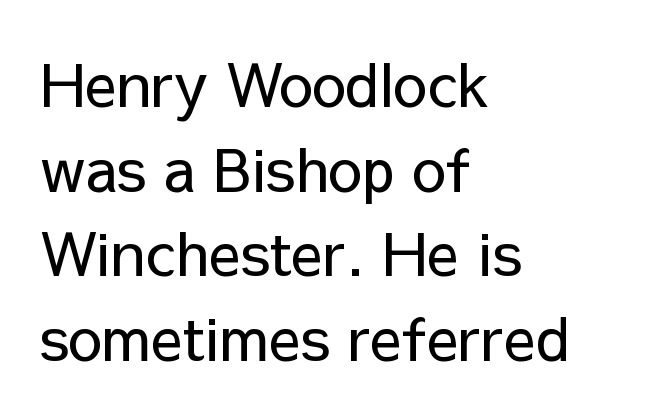
Q: Is the text bold? A: No.
Q: Is the text italic (slanted)? A: No, it is upright.
Q: Is the typeface a serif or a sans-serif typeface? A: Sans-serif.
Q: Is the text underlined? A: No.
Q: How is the paragraph aligned? A: Left-aligned.
Q: Is the spacing between letters normal or unusually wide? A: Normal.
Q: Is the spacing between lines tight, normal or loose? A: Normal.
Q: Width (condensed, normal, or wide)? A: Normal.
Q: Stroke contrast? A: Low.
Q: x-height? A: Medium.
Q: Monospaced? A: No.
